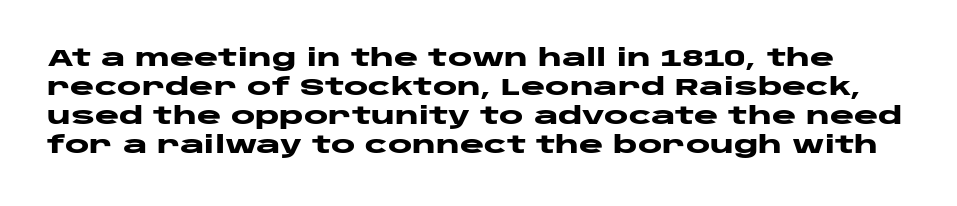
No italicization has been applied; the sample stays upright. Decoration check: the copy has no underline. Weight: bold. Vertical spacing — default. The letters sit at their default tracking, neither squeezed nor spread.
